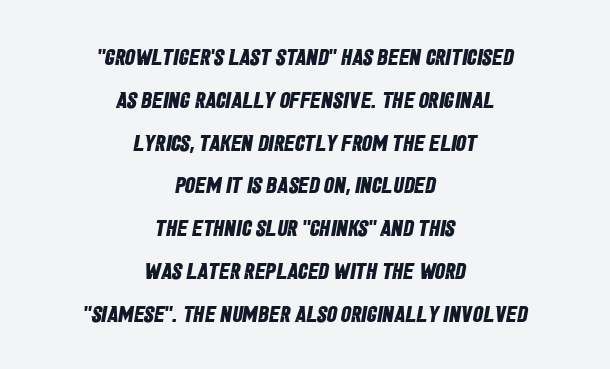
Heavy, bold letterforms. Anything drawn beneath the words? Only blank space. Look at the tracking — it's just the regular setting, nothing added. Teacher's note: observe the equal gaps on both sides — that is centered alignment.
